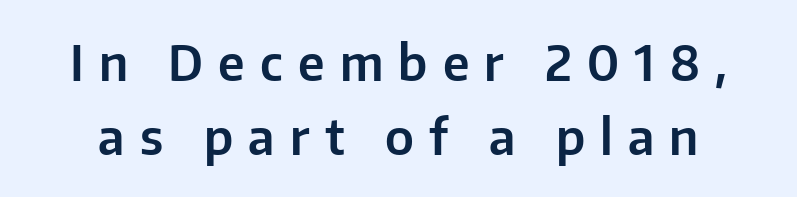
Q: Is the text italic (slanted)? A: No, it is upright.
Q: Is the typeface a serif or a sans-serif typeface? A: Sans-serif.
Q: Is the text underlined? A: No.
Q: Is the spacing between letters normal or unusually wide? A: Unusually wide.
Q: Is the spacing between lines tight, normal or loose? A: Normal.
Q: Width (condensed, normal, or wide)? A: Normal.
Q: Stroke contrast? A: Low.
Q: x-height? A: Medium.
Q: Monospaced? A: No.
